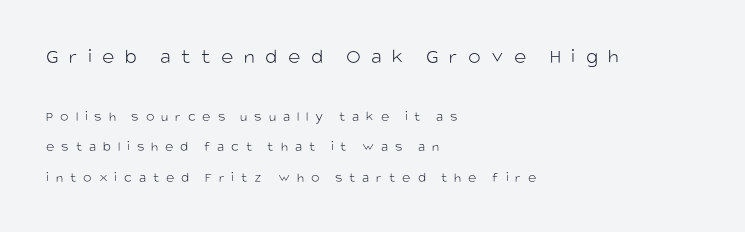
You get the large type first, then a drop to smaller type. Underlining? Definitely not there. Students, note that the glyphs here are deliberately spaced far apart. The designer dialed line spacing up above the default. Upright lettering throughout. A student would call this left alignment; a typographer would say flush left, rag right.
